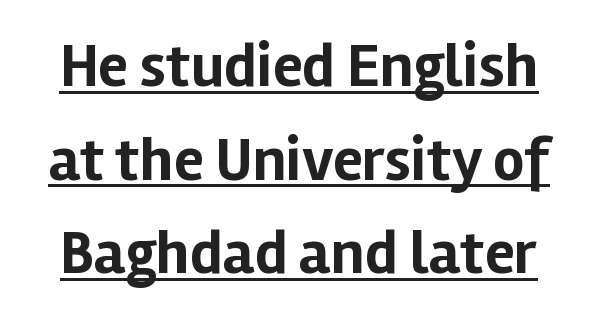
The image shows 62 px bold sans-serif type, upright; set normal line spacing (1.51x), normal letter spacing, underlined; low stroke contrast and a medium x-height.
